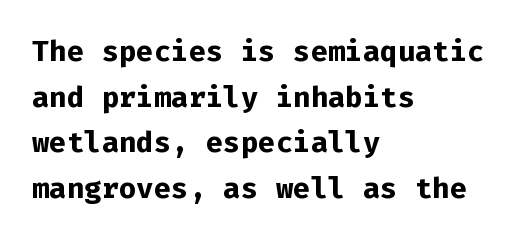
Here the designer chose a console-style face with uniform glyph widths. The gap between lines stays unmarked. This rendering uses left alignment, leaving the right contour irregular. Here the glyphs are tracked normally, forming tight word shapes. Rendered with straight, roman letterforms. Check where the strokes stop: nothing finishes them off — pure sans.
